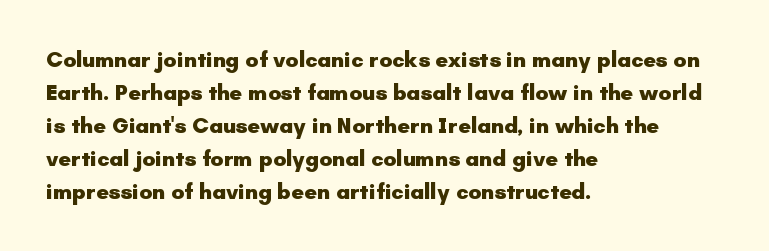
{"italic": "no", "bold": "yes", "underline": "no", "align": "left", "line_spacing": "normal", "line_spacing_ratio": 1.5, "letter_spacing": "normal", "letter_spacing_em": 0.0, "glyph_px": 22}
